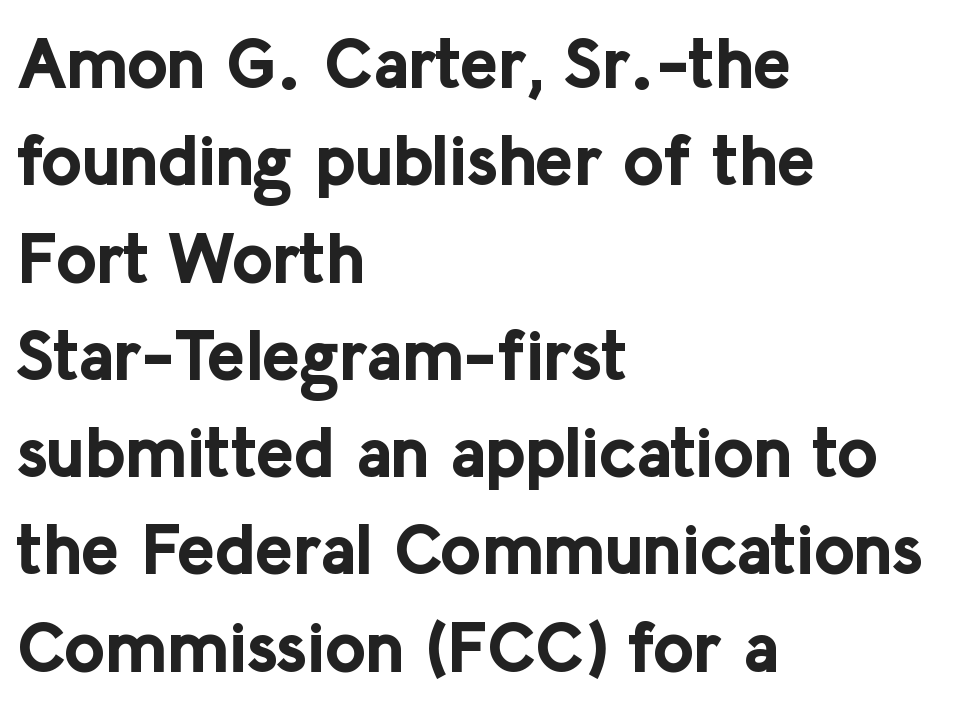
The image shows 71 px bold sans-serif type, upright; set left-aligned, normal line spacing (1.37x), normal letter spacing, not underlined; low stroke contrast and a medium x-height.
